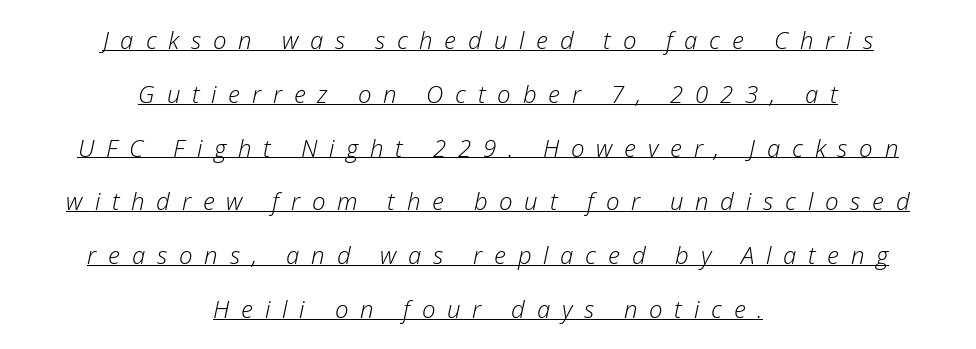
The image shows 24 px text type, italic (leaning right); set centered, loose line spacing (2.24x), unusually wide letter spacing (+0.49 em), underlined.
